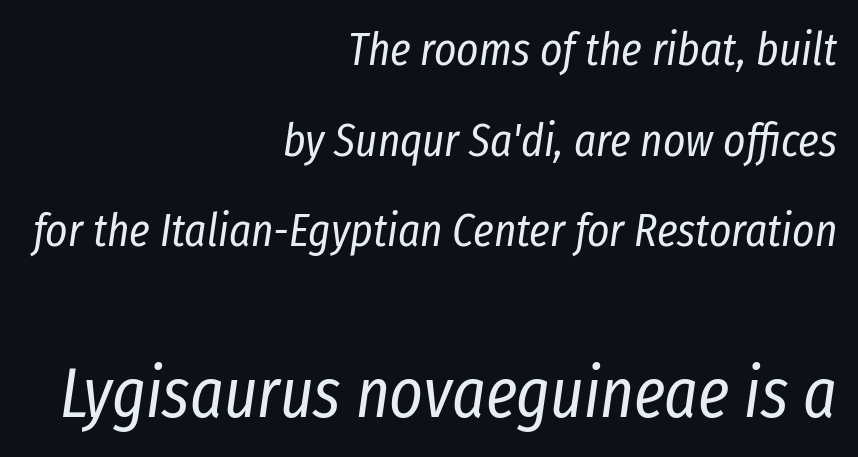
Q: Is the text bold? A: No.
Q: Is the text italic (slanted)? A: Yes, it leans right by about 8 degrees.
Q: Is the text underlined? A: No.
Q: How is the paragraph aligned? A: Right-aligned.
Q: Is the spacing between letters normal or unusually wide? A: Normal.
Q: Is the spacing between lines tight, normal or loose? A: Loose.
Q: Which block of text is set in a larger size, the first (top) or the second (bottom)? A: The second (bottom) one.
Q: Width (condensed, normal, or wide)? A: Condensed.
Q: Stroke contrast? A: Low.
Q: x-height? A: Medium.
Q: Monospaced? A: No.
